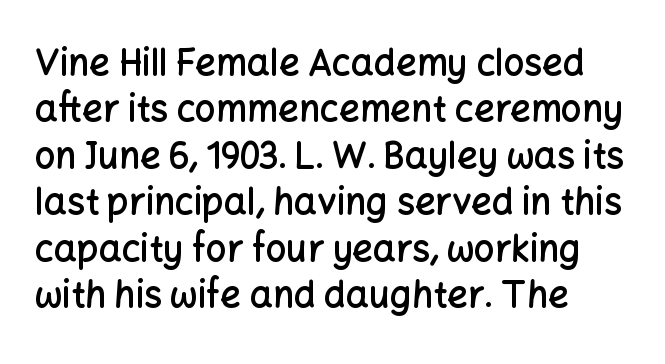
{"serif": "no", "italic": "no", "bold": "semi", "weight": "semibold", "width": "normal", "stroke_contrast": "low", "x_height": "medium", "monospaced": "no", "underline": "no", "align": "left", "line_spacing": "normal", "line_spacing_ratio": 1.29, "letter_spacing": "normal", "letter_spacing_em": 0.0, "glyph_px": 36}
